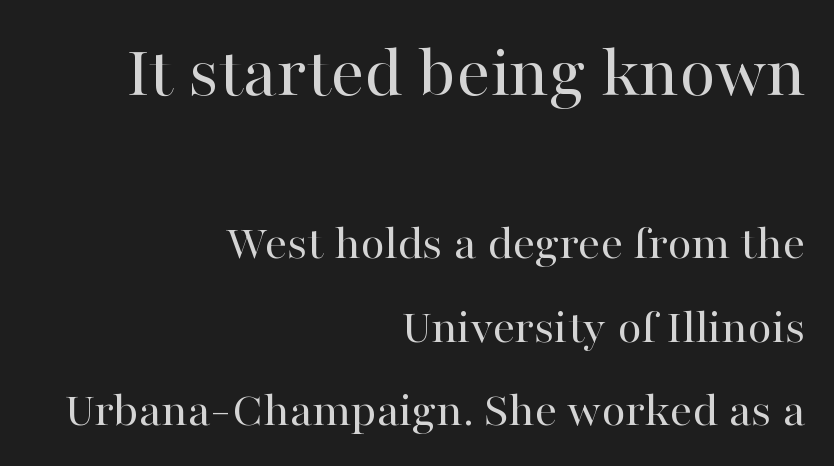
These lines were composed using upright roman letters. Serifs: yes, visible at the terminals of the letterforms. The upper block of text is set noticeably larger than the block beneath it. The strip under each line holds only bare page. Spacing between characters is what you'd get straight out of the box. How would I describe the line gaps? Plain and ordinary.
